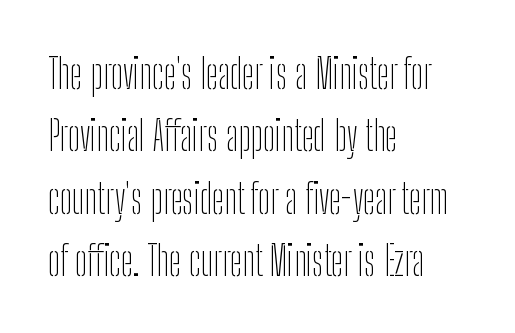
{"serif": "no", "italic": "no", "bold": "no", "weight": "thin", "width": "condensed", "stroke_contrast": "low", "x_height": "medium", "monospaced": "no", "underline": "no", "align": "left", "line_spacing": "normal", "line_spacing_ratio": 1.52, "letter_spacing": "normal", "letter_spacing_em": 0.0, "glyph_px": 41}
